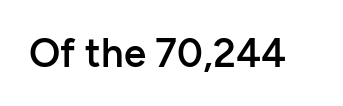
The rendering uses natural spacing where letterforms have individual widths. The area under the type is left untouched. Does the type have serifs? No, each stem ends abruptly. The specimen reads as upright at a glance. A somewhat darkened texture: the type is semibold rather than bold. You could call the tracking neutral — neither tight nor loose.
